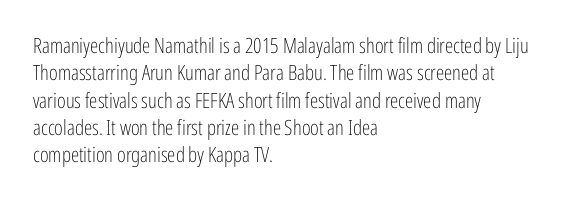
The image shows 21 px text type, upright; set left-aligned, normal line spacing (1.3x), normal letter spacing, not underlined.
